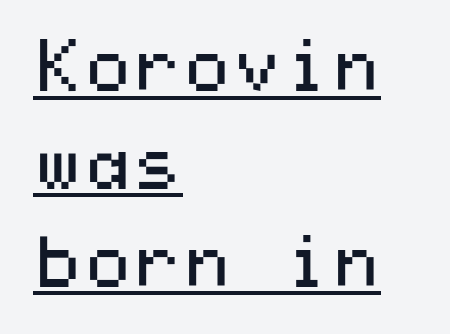
Q: Is the text bold? A: No.
Q: Is the text italic (slanted)? A: No, it is upright.
Q: Is the typeface a serif or a sans-serif typeface? A: Sans-serif.
Q: Is the text underlined? A: Yes.
Q: How is the paragraph aligned? A: Left-aligned.
Q: Is the spacing between letters normal or unusually wide? A: Normal.
Q: Is the spacing between lines tight, normal or loose? A: Normal.
Q: Width (condensed, normal, or wide)? A: Wide.
Q: Stroke contrast? A: Medium.
Q: x-height? A: Medium.
